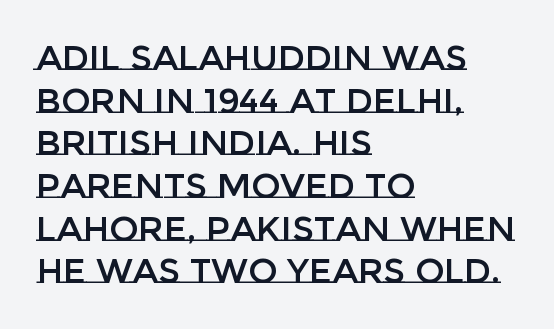
{"italic": "no", "width": "normal", "stroke_contrast": "low", "x_height": "large", "monospaced": "no", "underline": "no", "align": "left", "line_spacing_ratio": 1.22, "letter_spacing": "normal", "letter_spacing_em": 0.0, "glyph_px": 35}
